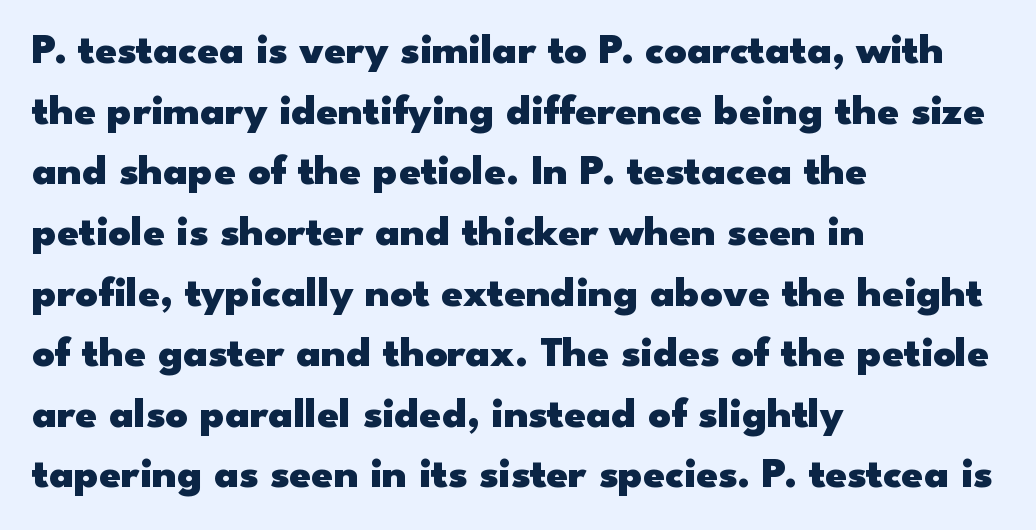
Q: Is the text bold? A: Yes.
Q: Is the text italic (slanted)? A: No, it is upright.
Q: Is the typeface a serif or a sans-serif typeface? A: Sans-serif.
Q: Is the text underlined? A: No.
Q: How is the paragraph aligned? A: Left-aligned.
Q: Is the spacing between letters normal or unusually wide? A: Normal.
Q: Is the spacing between lines tight, normal or loose? A: Normal.
Q: Width (condensed, normal, or wide)? A: Wide.
Q: Stroke contrast? A: Low.
Q: x-height? A: Small.
Q: Monospaced? A: No.
